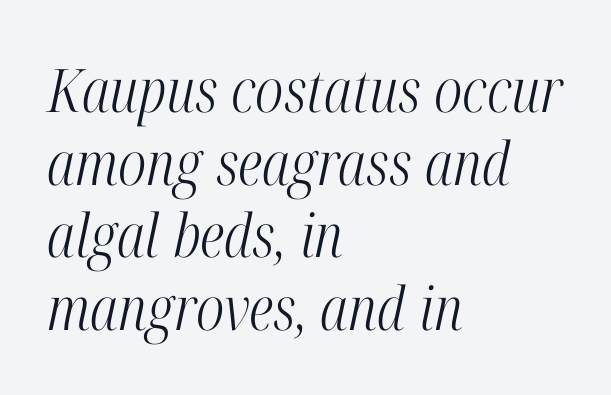
{"serif": "yes", "italic": "yes", "lean": "right", "slant_degrees": 12, "bold": "no", "weight": "light", "width": "condensed", "stroke_contrast": "high", "x_height": "medium", "monospaced": "no", "underline": "no", "align": "left", "line_spacing_ratio": 1.21, "letter_spacing": "normal", "letter_spacing_em": 0.0, "glyph_px": 60}
